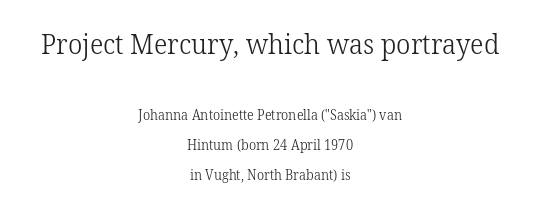
The image shows 28 px light serif type, upright; set centered, loose line spacing (2.11x), normal letter spacing, not underlined; the first (top) block is 2.0x larger; low stroke contrast and a medium x-height.
